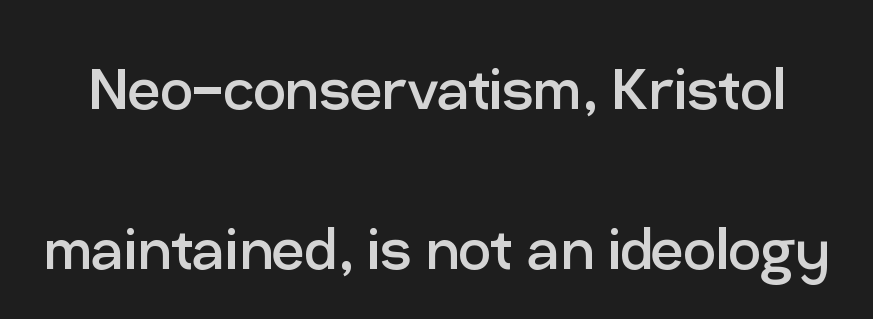
The image shows 72 px regular-weight sans-serif type, upright; set loose line spacing (2.22x), normal letter spacing, not underlined; low stroke contrast and a medium x-height.
